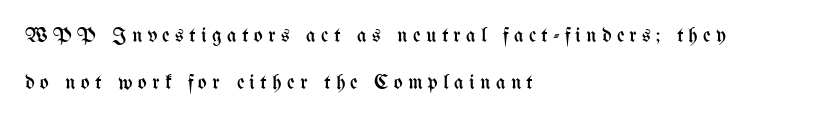
Q: Is the text bold? A: No.
Q: Is the text italic (slanted)? A: No, it is upright.
Q: Is the text underlined? A: No.
Q: How is the paragraph aligned? A: Left-aligned.
Q: Is the spacing between letters normal or unusually wide? A: Unusually wide.
Q: Is the spacing between lines tight, normal or loose? A: Loose.
